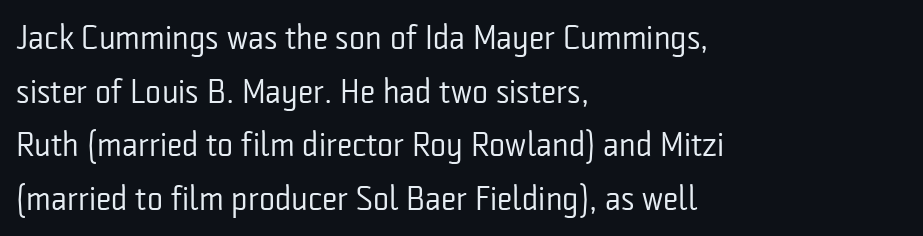
The image shows 34 px regular-weight, condensed sans-serif type, upright; set left-aligned, normal line spacing (1.58x), normal letter spacing, not underlined; low stroke contrast and a medium x-height.
